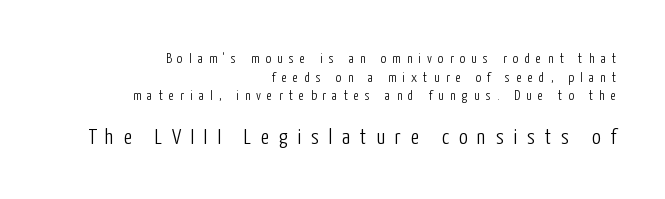
Q: Is the text bold? A: No.
Q: Is the text italic (slanted)? A: No, it is upright.
Q: Is the text underlined? A: No.
Q: How is the paragraph aligned? A: Right-aligned.
Q: Is the spacing between letters normal or unusually wide? A: Unusually wide.
Q: Is the spacing between lines tight, normal or loose? A: Normal.
Q: Which block of text is set in a larger size, the first (top) or the second (bottom)? A: The second (bottom) one.
